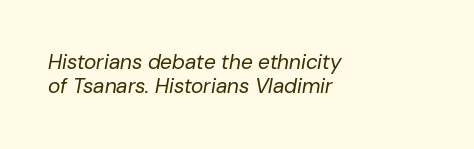
Baseline-to-baseline distance is barely more than the letter height. How are the letters spaced? Ordinarily, with no added tracking. A student would call this left alignment; a typographer would say flush left, rag right. If you drew a line through each stem, it would be angled. Honestly, there is no underline to notice here at all. The weight tops out at a normal text grade.
